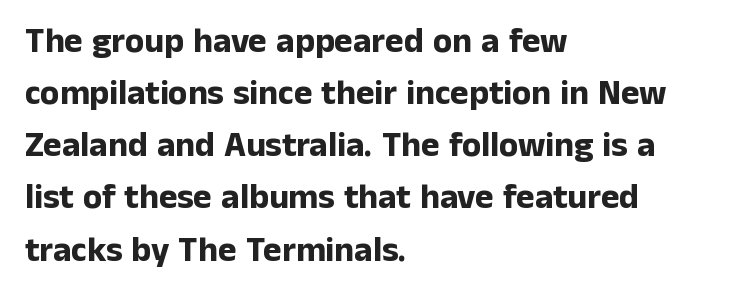
Q: Is the text bold? A: Yes.
Q: Is the text italic (slanted)? A: No, it is upright.
Q: Is the typeface a serif or a sans-serif typeface? A: Sans-serif.
Q: Is the text underlined? A: No.
Q: How is the paragraph aligned? A: Left-aligned.
Q: Is the spacing between letters normal or unusually wide? A: Normal.
Q: Is the spacing between lines tight, normal or loose? A: Normal.
Q: Width (condensed, normal, or wide)? A: Normal.
Q: Stroke contrast? A: Low.
Q: x-height? A: Medium.
Q: Monospaced? A: No.
